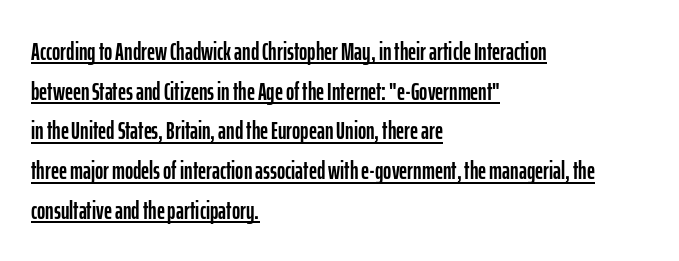
{"italic": "no", "underline": "yes", "align": "left", "line_spacing": "normal", "line_spacing_ratio": 1.59, "letter_spacing": "normal", "letter_spacing_em": 0.0, "glyph_px": 25}
